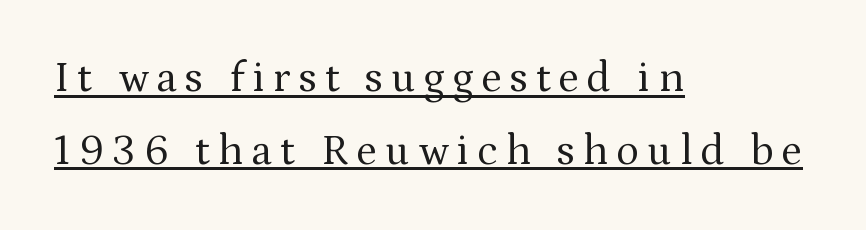
{"serif": "yes", "italic": "no", "bold": "no", "weight": "regular", "width": "normal", "stroke_contrast": "medium", "x_height": "medium", "monospaced": "no", "underline": "yes", "align": "left", "line_spacing": "normal", "line_spacing_ratio": 1.69, "glyph_px": 43}
